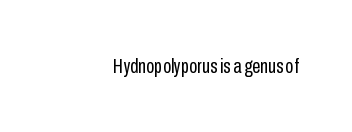
The image shows 21 px text type, upright; set normal letter spacing, not underlined.
